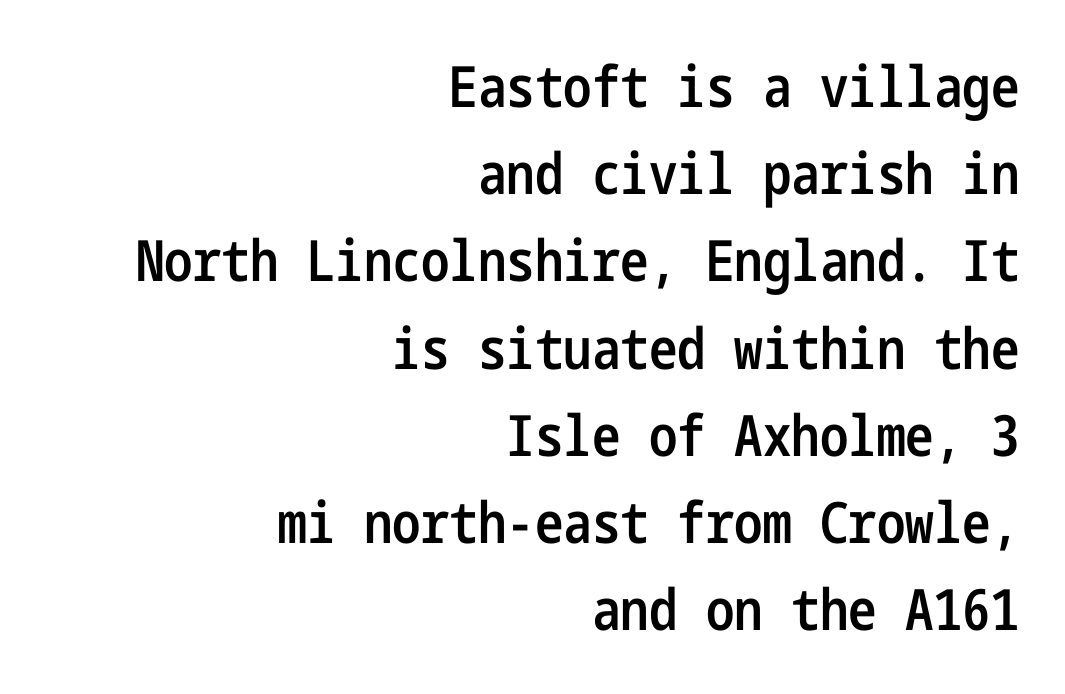
Summary of vertical rhythm: regular, with standard interline spacing. The specimen omits any rule beneath the text block's lines. Italic: no, the glyphs are upright roman. Horizontal alignment here is rightward, an uncommon choice for prose. Weight: semibold (demi). Grotesque or geometric, the face here clearly has no serifs.
